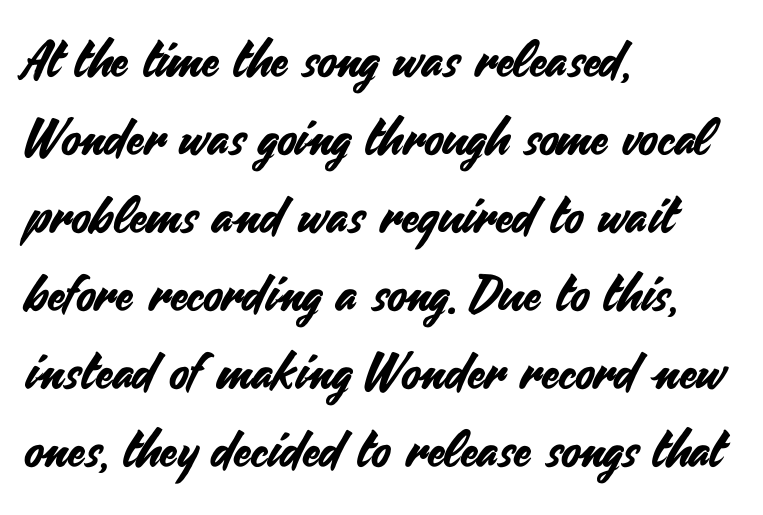
Q: Is the text italic (slanted)? A: Yes.
Q: Is the typeface a serif or a sans-serif typeface? A: Sans-serif.
Q: Is the text underlined? A: No.
Q: How is the paragraph aligned? A: Left-aligned.
Q: Is the spacing between letters normal or unusually wide? A: Normal.
Q: Is the spacing between lines tight, normal or loose? A: Normal.
Q: Width (condensed, normal, or wide)? A: Normal.
Q: Stroke contrast? A: Medium.
Q: x-height? A: Small.
Q: Monospaced? A: No.
